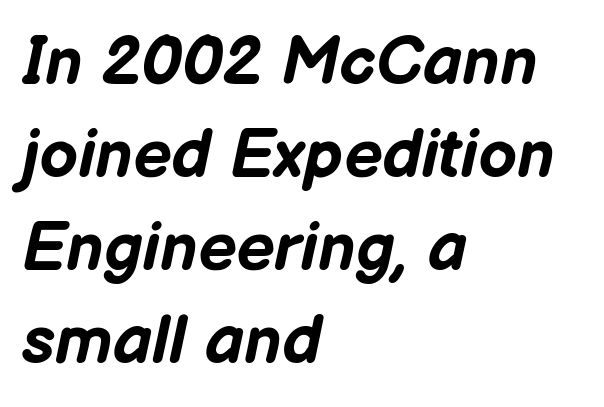
Q: Is the text bold? A: Yes.
Q: Is the text italic (slanted)? A: Yes, it leans right by about 12 degrees.
Q: Is the text underlined? A: No.
Q: How is the paragraph aligned? A: Left-aligned.
Q: Is the spacing between letters normal or unusually wide? A: Normal.
Q: Is the spacing between lines tight, normal or loose? A: Normal.
Q: Width (condensed, normal, or wide)? A: Normal.
Q: Stroke contrast? A: Low.
Q: x-height? A: Medium.
Q: Monospaced? A: No.
